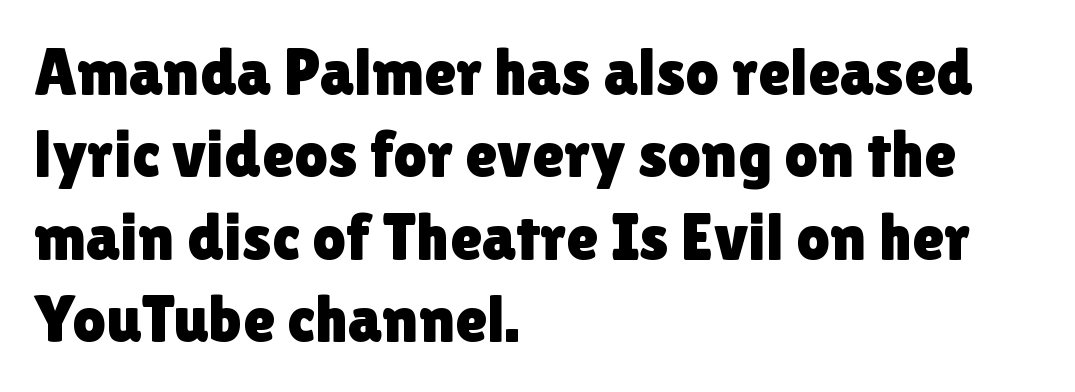
{"serif": "no", "italic": "no", "width": "normal", "stroke_contrast": "low", "x_height": "medium", "monospaced": "no", "underline": "no", "align": "left", "line_spacing": "normal", "line_spacing_ratio": 1.25, "letter_spacing": "normal", "letter_spacing_em": 0.0, "glyph_px": 66}
